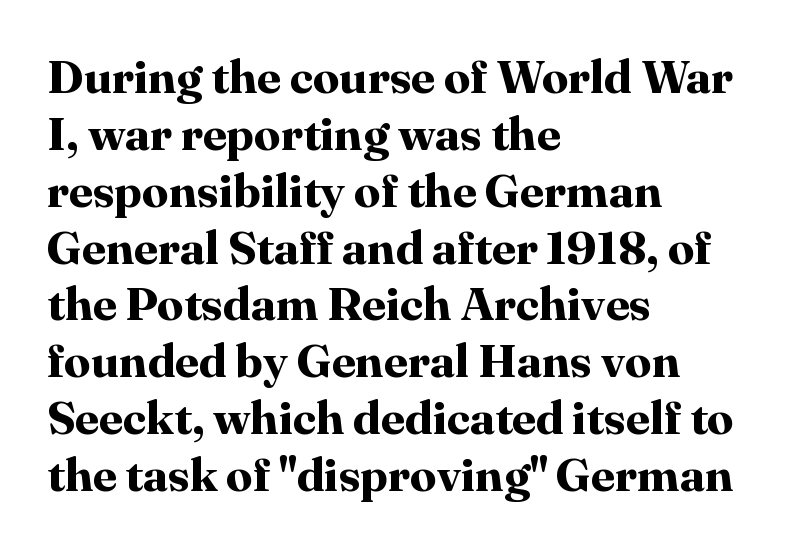
Q: Is the text bold? A: Yes.
Q: Is the text italic (slanted)? A: No, it is upright.
Q: Is the typeface a serif or a sans-serif typeface? A: Serif.
Q: Is the text underlined? A: No.
Q: How is the paragraph aligned? A: Left-aligned.
Q: Is the spacing between letters normal or unusually wide? A: Normal.
Q: Width (condensed, normal, or wide)? A: Normal.
Q: Stroke contrast? A: High.
Q: x-height? A: Medium.
Q: Monospaced? A: No.
